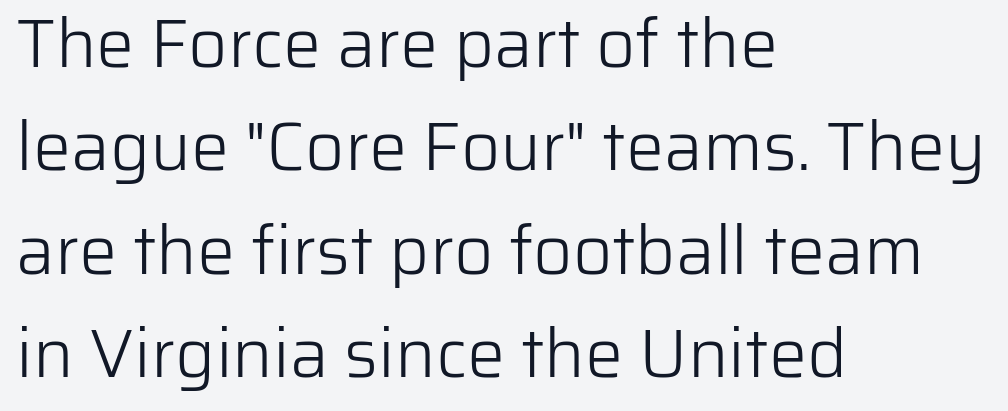
The image shows 68 px light sans-serif type, upright; set left-aligned, normal line spacing (1.52x), normal letter spacing, not underlined; low stroke contrast and a medium x-height.
